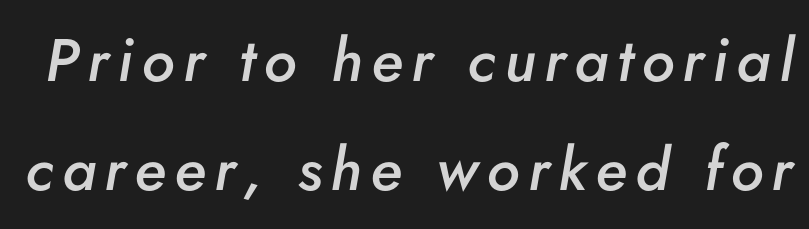
This sample has the flowing, uneven cadence of proportional lettering. The letters are semibold — heavier than regular but short of a full bold. A clean baseline with only descenders dipping below it. Designer's note — italics engaged.
